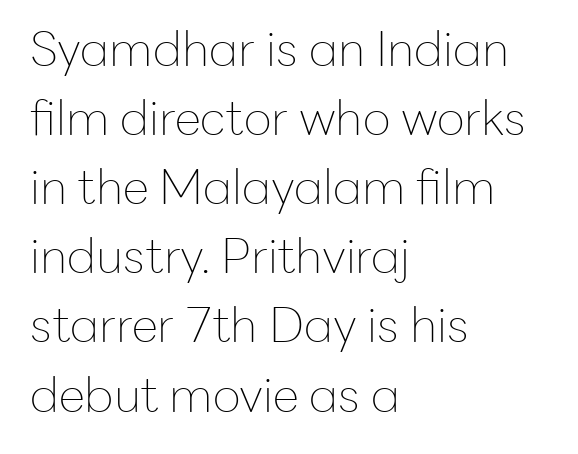
The image shows 48 px thin sans-serif type, upright; set left-aligned, normal line spacing (1.44x), normal letter spacing, not underlined; low stroke contrast and a medium x-height.
